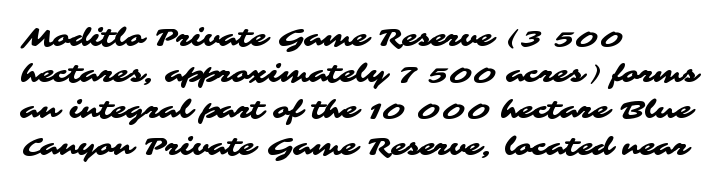
The face used here is rendered with its standard letterfit. Regarding leading, the lines here are spaced in the standard way. Visually the block forms a straight wall on the left and a jagged coastline on the right. The words here are not underlined.
